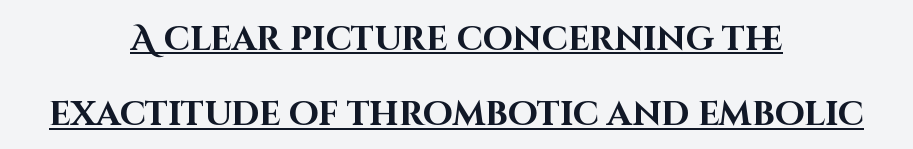
You could not count columns in this text — the font is proportionally spaced. A typesetter would mark this as roman, not italic. Does the weight exceed regular? Yes, all the way to bold. Tracking value appears to be zero — textbook default spacing. The compositor balanced each line on the midline. The string is rendered with underlining switched on.
